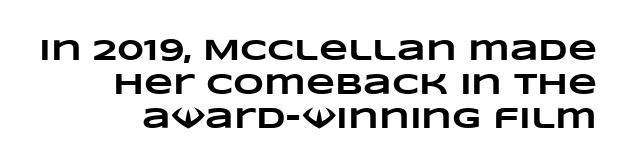
{"bold": "yes", "weight": "heavy", "width": "wide", "stroke_contrast": "low", "x_height": "large", "monospaced": "no", "underline": "no", "line_spacing": "tight", "line_spacing_ratio": 1.13, "letter_spacing": "normal", "letter_spacing_em": 0.0, "glyph_px": 30}
